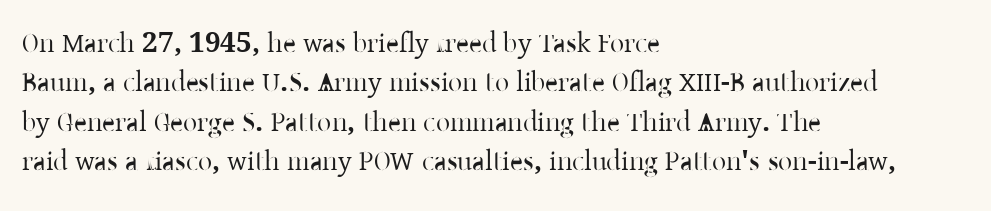
Q: Is the text italic (slanted)? A: No, it is upright.
Q: Is the typeface a serif or a sans-serif typeface? A: Serif.
Q: Is the text underlined? A: No.
Q: How is the paragraph aligned? A: Left-aligned.
Q: Is the spacing between letters normal or unusually wide? A: Normal.
Q: Is the spacing between lines tight, normal or loose? A: Normal.
Q: Width (condensed, normal, or wide)? A: Normal.
Q: Stroke contrast? A: Low.
Q: x-height? A: Medium.
Q: Monospaced? A: No.
